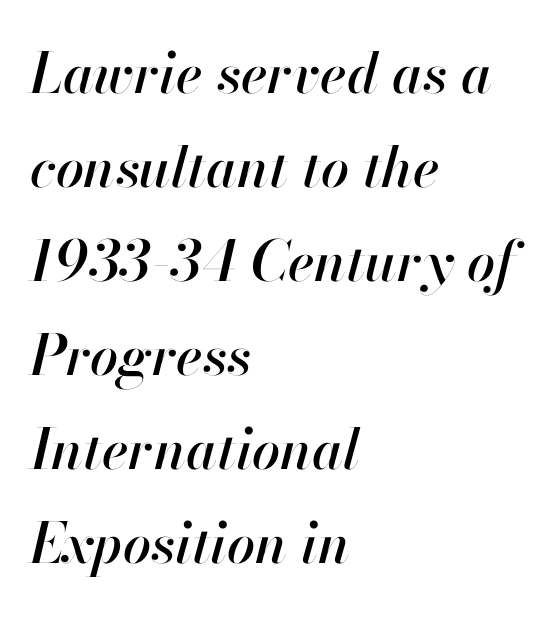
Q: Is the text italic (slanted)? A: Yes, it leans right by about 13 degrees.
Q: Is the text underlined? A: No.
Q: How is the paragraph aligned? A: Left-aligned.
Q: Is the spacing between letters normal or unusually wide? A: Normal.
Q: Is the spacing between lines tight, normal or loose? A: Normal.
Q: Width (condensed, normal, or wide)? A: Normal.
Q: Stroke contrast? A: High.
Q: x-height? A: Small.
Q: Monospaced? A: No.
